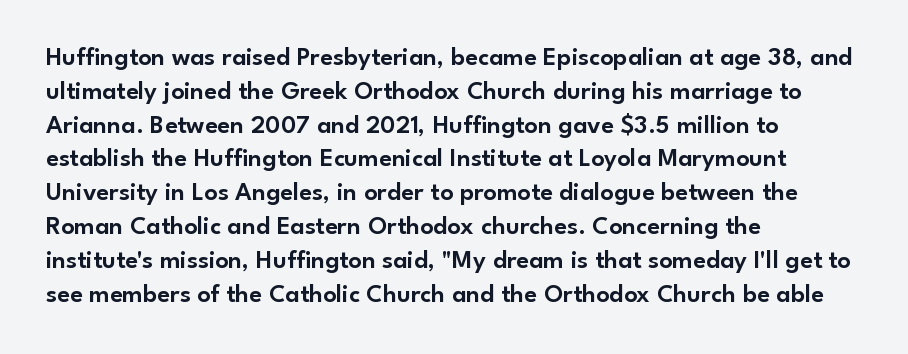
Q: Is the text italic (slanted)? A: No, it is upright.
Q: Is the text underlined? A: No.
Q: How is the paragraph aligned? A: Left-aligned.
Q: Is the spacing between letters normal or unusually wide? A: Normal.
Q: Is the spacing between lines tight, normal or loose? A: Normal.
